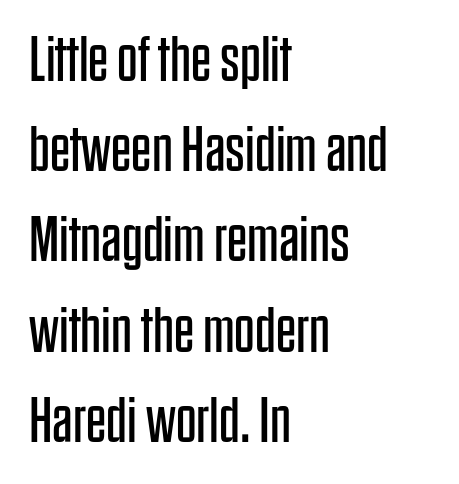
{"serif": "no", "italic": "no", "bold": "no", "weight": "regular", "width": "condensed", "stroke_contrast": "low", "x_height": "large", "monospaced": "no", "underline": "no", "align": "left", "line_spacing": "normal", "line_spacing_ratio": 1.41, "letter_spacing": "normal", "letter_spacing_em": 0.0, "glyph_px": 64}
